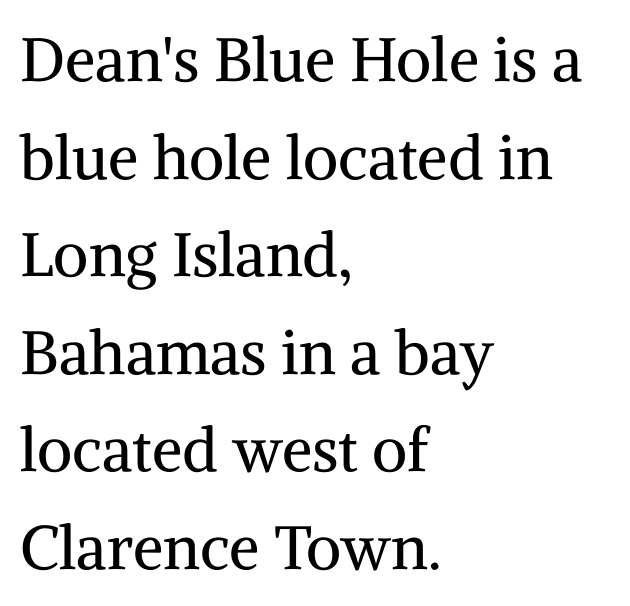
{"serif": "yes", "italic": "no", "bold": "no", "weight": "regular", "width": "normal", "stroke_contrast": "medium", "x_height": "medium", "monospaced": "no", "underline": "no", "align": "left", "line_spacing": "normal", "line_spacing_ratio": 1.6, "letter_spacing": "normal", "letter_spacing_em": 0.0, "glyph_px": 61}
